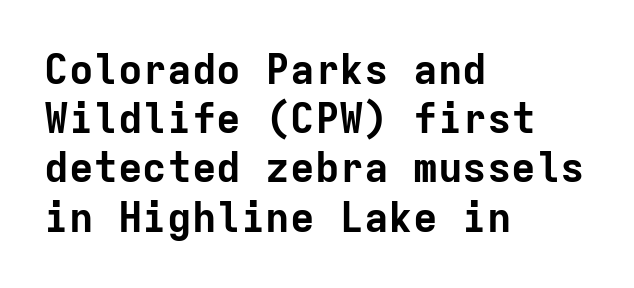
Quick note: not italic, upright. Emphasis by weight is at full strength: bold. One-word summary of the alignment: left. These lines are rendered in a fixed-pitch font.
